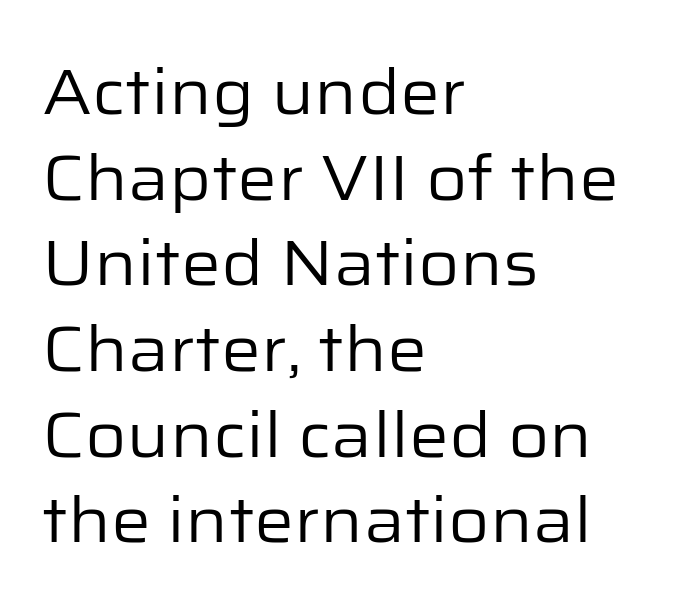
Q: Is the text bold? A: No.
Q: Is the text italic (slanted)? A: No, it is upright.
Q: Is the typeface a serif or a sans-serif typeface? A: Sans-serif.
Q: Is the text underlined? A: No.
Q: How is the paragraph aligned? A: Left-aligned.
Q: Is the spacing between letters normal or unusually wide? A: Normal.
Q: Is the spacing between lines tight, normal or loose? A: Normal.
Q: Width (condensed, normal, or wide)? A: Normal.
Q: Stroke contrast? A: Low.
Q: x-height? A: Medium.
Q: Monospaced? A: No.
